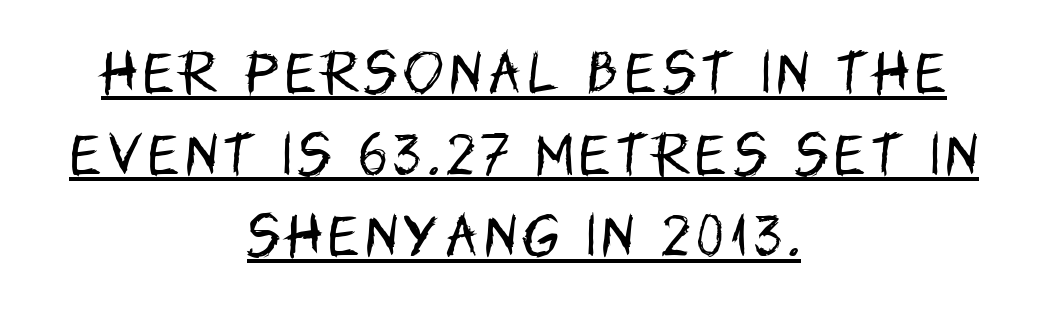
Q: Is the text bold? A: No.
Q: Is the text italic (slanted)? A: No, it is upright.
Q: Is the typeface a serif or a sans-serif typeface? A: Sans-serif.
Q: Is the text underlined? A: Yes.
Q: How is the paragraph aligned? A: Centered.
Q: Is the spacing between lines tight, normal or loose? A: Normal.
Q: Width (condensed, normal, or wide)? A: Condensed.
Q: Stroke contrast? A: Low.
Q: x-height? A: Large.
Q: Monospaced? A: No.
